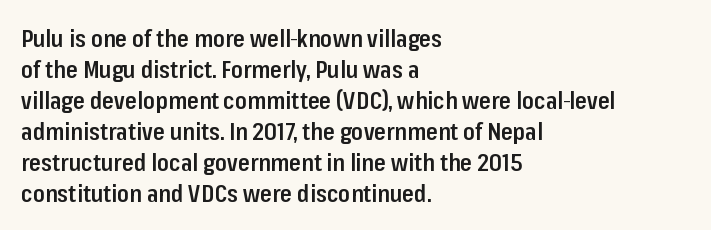
Q: Is the text bold? A: Semi-bold.
Q: Is the text italic (slanted)? A: No, it is upright.
Q: Is the text underlined? A: No.
Q: How is the paragraph aligned? A: Left-aligned.
Q: Is the spacing between letters normal or unusually wide? A: Normal.
Q: Is the spacing between lines tight, normal or loose? A: Normal.
